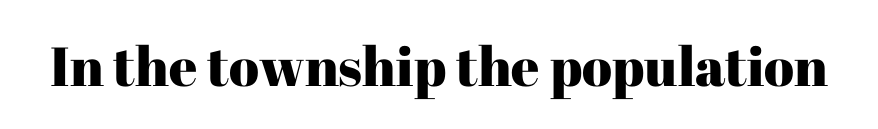
Q: Is the text italic (slanted)? A: No, it is upright.
Q: Is the typeface a serif or a sans-serif typeface? A: Serif.
Q: Is the text underlined? A: No.
Q: Is the spacing between letters normal or unusually wide? A: Normal.
Q: Width (condensed, normal, or wide)? A: Normal.
Q: Stroke contrast? A: High.
Q: x-height? A: Medium.
Q: Monospaced? A: No.
